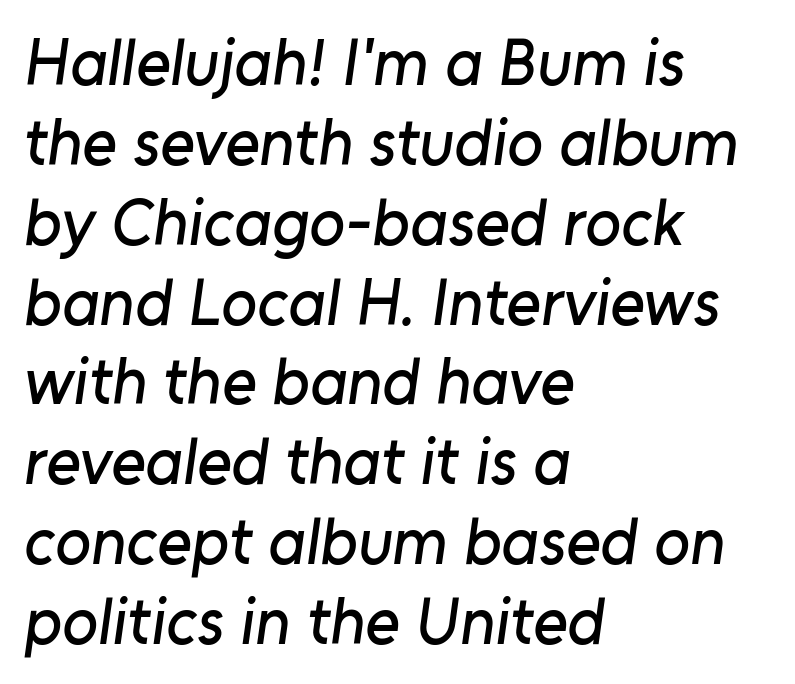
The image shows 66 px sans-serif type; set left-aligned, line spacing 1.21x, normal letter spacing, not underlined; low stroke contrast and a medium x-height.
